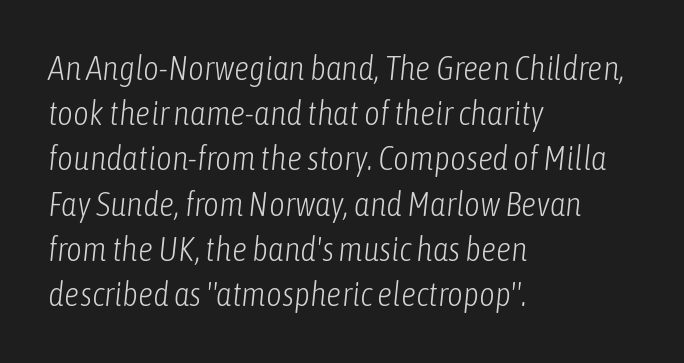
You can tell it's italic because the verticals aren't actually vertical. The lines in this sample share a left origin and differ only in where they stop. The letters look calm and open, with moderate or lighter stems. No extra tracking has been applied to these lines. These lines are rendered in a variable-pitch font.
